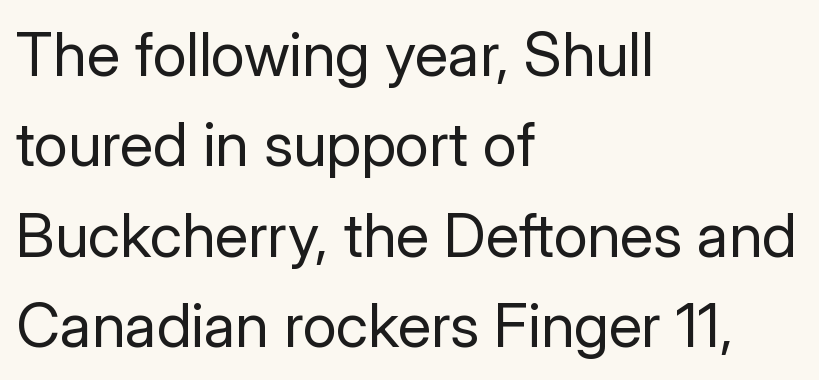
{"serif": "no", "italic": "no", "bold": "no", "weight": "regular", "width": "normal", "stroke_contrast": "low", "x_height": "medium", "monospaced": "no", "underline": "no", "align": "left", "line_spacing": "normal", "line_spacing_ratio": 1.48, "letter_spacing": "normal", "letter_spacing_em": 0.0, "glyph_px": 61}
